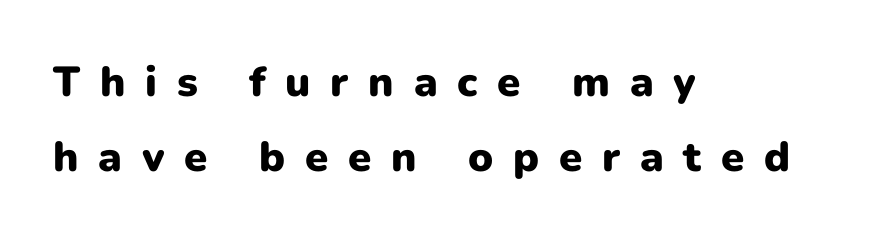
{"serif": "no", "italic": "no", "bold": "yes", "weight": "heavy", "width": "normal", "stroke_contrast": "low", "x_height": "medium", "monospaced": "no", "underline": "no", "align": "left", "line_spacing_ratio": 1.78, "letter_spacing": "wide", "letter_spacing_em": 0.47, "glyph_px": 42}
